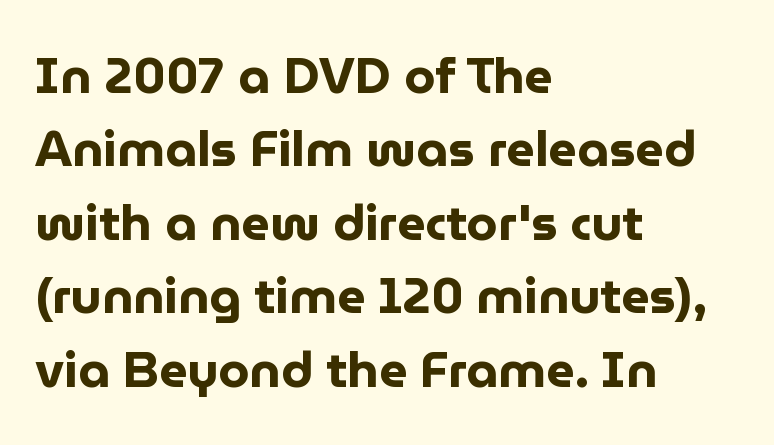
Q: Is the text bold? A: Yes.
Q: Is the text italic (slanted)? A: No, it is upright.
Q: Is the typeface a serif or a sans-serif typeface? A: Sans-serif.
Q: Is the text underlined? A: No.
Q: How is the paragraph aligned? A: Left-aligned.
Q: Is the spacing between letters normal or unusually wide? A: Normal.
Q: Is the spacing between lines tight, normal or loose? A: Normal.
Q: Width (condensed, normal, or wide)? A: Normal.
Q: Stroke contrast? A: Low.
Q: x-height? A: Medium.
Q: Monospaced? A: No.
